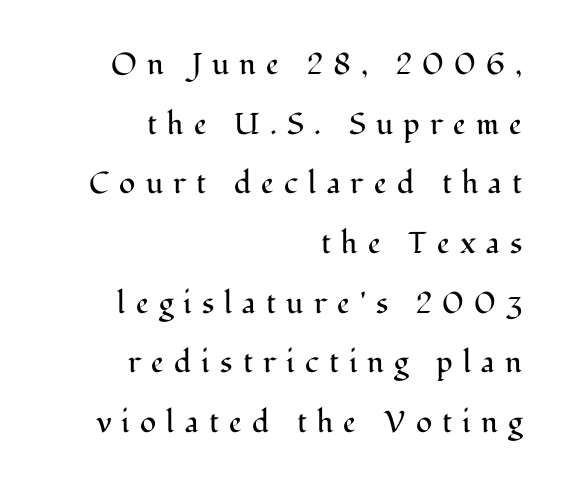
{"serif": "yes", "italic": "no", "bold": "no", "weight": "regular", "width": "normal", "stroke_contrast": "medium", "x_height": "medium", "monospaced": "no", "underline": "no", "align": "right", "line_spacing": "loose", "line_spacing_ratio": 1.99, "letter_spacing": "wide", "letter_spacing_em": 0.34, "glyph_px": 30}
